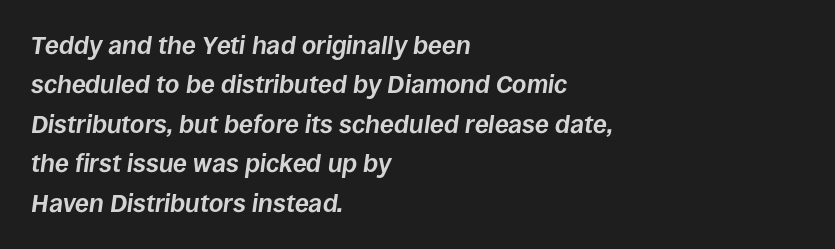
Honestly, there is no underline to notice here at all. The letters are slanted; this is an italic face. These lines sit exactly where default settings would place them. Leftover space on each line is placed entirely after the last word.
